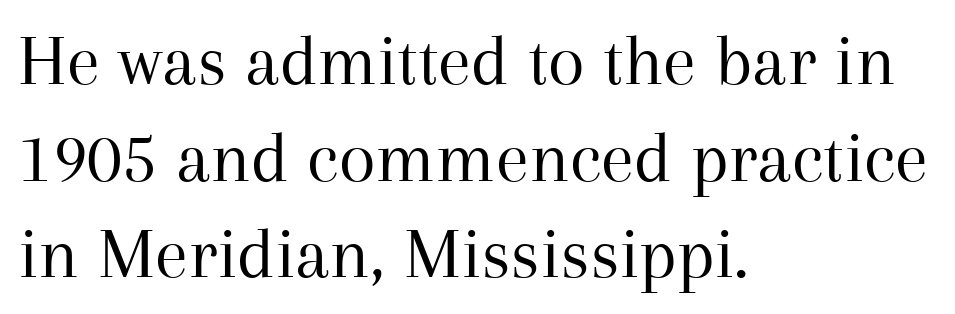
Q: Is the text bold? A: No.
Q: Is the text italic (slanted)? A: No, it is upright.
Q: Is the typeface a serif or a sans-serif typeface? A: Serif.
Q: Is the text underlined? A: No.
Q: How is the paragraph aligned? A: Left-aligned.
Q: Is the spacing between letters normal or unusually wide? A: Normal.
Q: Is the spacing between lines tight, normal or loose? A: Normal.
Q: Width (condensed, normal, or wide)? A: Normal.
Q: Stroke contrast? A: Medium.
Q: x-height? A: Medium.
Q: Monospaced? A: No.
